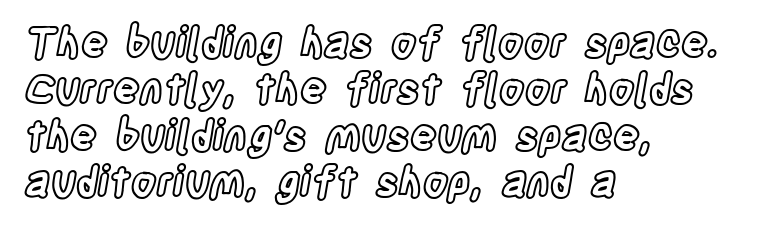
Look at the tracking — it's just the regular setting, nothing added. Has an underline been added? It has not. Line spacing here is tight. You could not count columns in this text — the font is proportionally spaced. A classic flush-left, rag-right setting is used for this passage.
